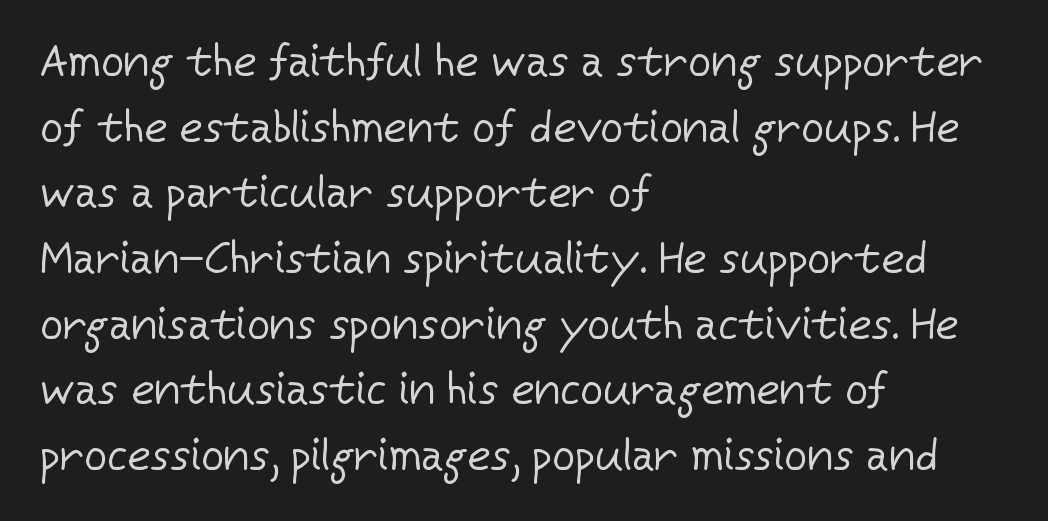
Q: Is the text bold? A: No.
Q: Is the text italic (slanted)? A: No, it is upright.
Q: Is the typeface a serif or a sans-serif typeface? A: Sans-serif.
Q: Is the text underlined? A: No.
Q: How is the paragraph aligned? A: Left-aligned.
Q: Is the spacing between letters normal or unusually wide? A: Normal.
Q: Is the spacing between lines tight, normal or loose? A: Normal.
Q: Width (condensed, normal, or wide)? A: Normal.
Q: Stroke contrast? A: Low.
Q: x-height? A: Medium.
Q: Monospaced? A: No.
